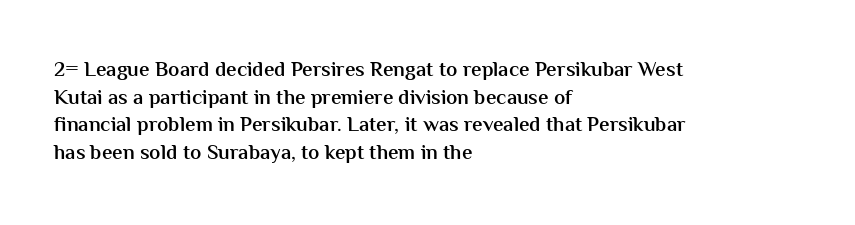
Q: Is the text bold? A: Semi-bold.
Q: Is the text italic (slanted)? A: No, it is upright.
Q: Is the text underlined? A: No.
Q: How is the paragraph aligned? A: Left-aligned.
Q: Is the spacing between letters normal or unusually wide? A: Normal.
Q: Is the spacing between lines tight, normal or loose? A: Normal.
